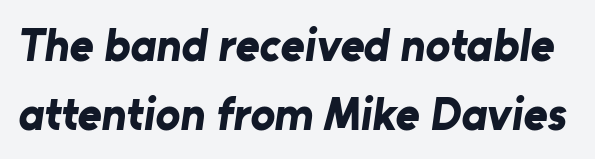
The image shows 46 px bold sans-serif type; set normal line spacing (1.5x), normal letter spacing, not underlined; low stroke contrast and a medium x-height.
